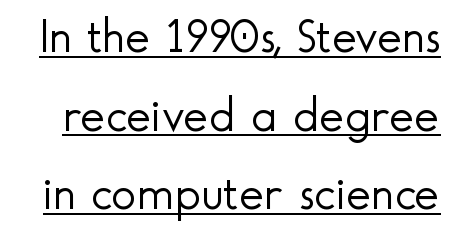
Q: Is the text bold? A: No.
Q: Is the text italic (slanted)? A: No, it is upright.
Q: Is the typeface a serif or a sans-serif typeface? A: Sans-serif.
Q: Is the text underlined? A: Yes.
Q: Is the spacing between letters normal or unusually wide? A: Normal.
Q: Is the spacing between lines tight, normal or loose? A: Normal.
Q: Width (condensed, normal, or wide)? A: Normal.
Q: x-height? A: Small.
Q: Monospaced? A: No.
